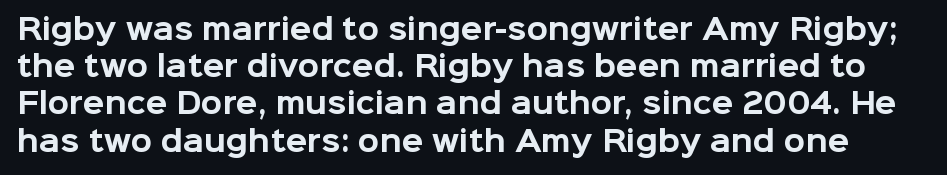
The image shows 28 px bold sans-serif type, upright; set normal line spacing (1.33x), normal letter spacing, not underlined; low stroke contrast and a medium x-height.
